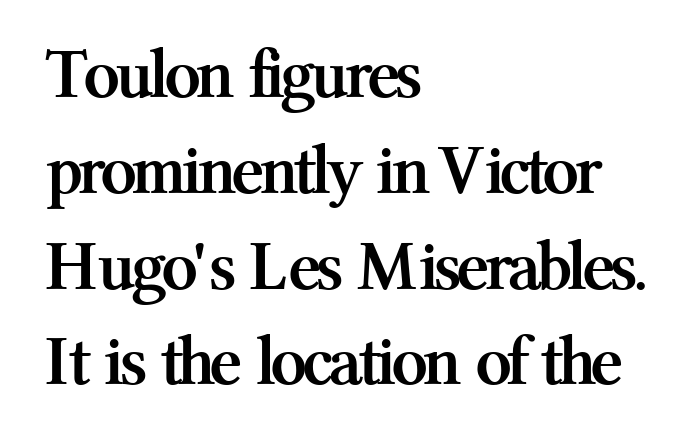
The image shows 72 px semibold serif type, upright; set left-aligned, normal line spacing (1.33x), normal letter spacing, not underlined; medium stroke contrast and a medium x-height.
